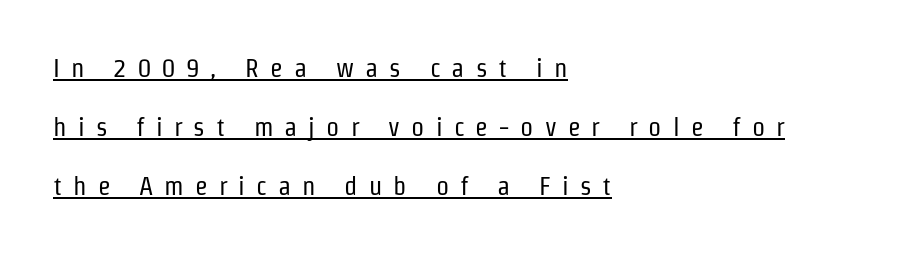
Q: Is the text bold? A: No.
Q: Is the text italic (slanted)? A: No, it is upright.
Q: Is the text underlined? A: Yes.
Q: How is the paragraph aligned? A: Left-aligned.
Q: Is the spacing between letters normal or unusually wide? A: Unusually wide.
Q: Is the spacing between lines tight, normal or loose? A: Loose.
